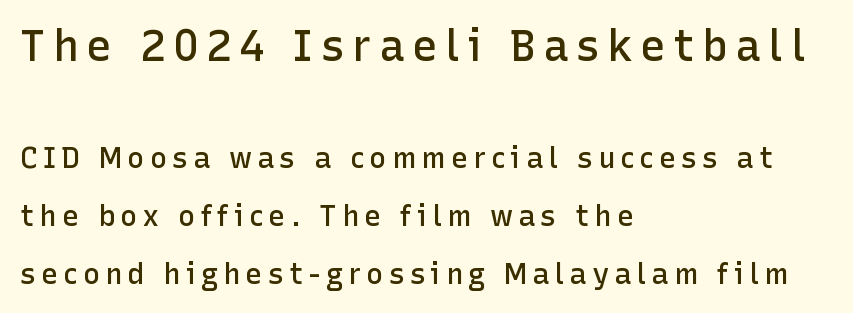
The gap between lines stays unmarked. Each line starts at the same left margin while the right side varies. Each letter's strokes conclude bluntly, with no projecting serifs. A student would notice the top passage is typeset larger than what follows.
